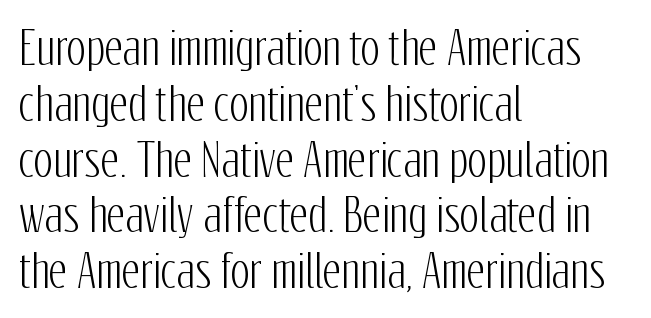
{"serif": "no", "italic": "no", "width": "condensed", "stroke_contrast": "low", "x_height": "medium", "monospaced": "no", "underline": "no", "align": "left", "line_spacing_ratio": 1.24, "letter_spacing": "normal", "letter_spacing_em": 0.0, "glyph_px": 45}
